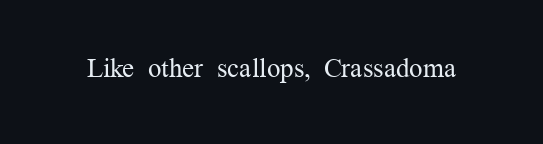
Q: Is the text bold? A: No.
Q: Is the text italic (slanted)? A: No, it is upright.
Q: Is the text underlined? A: No.
Q: Is the spacing between letters normal or unusually wide? A: Normal.
